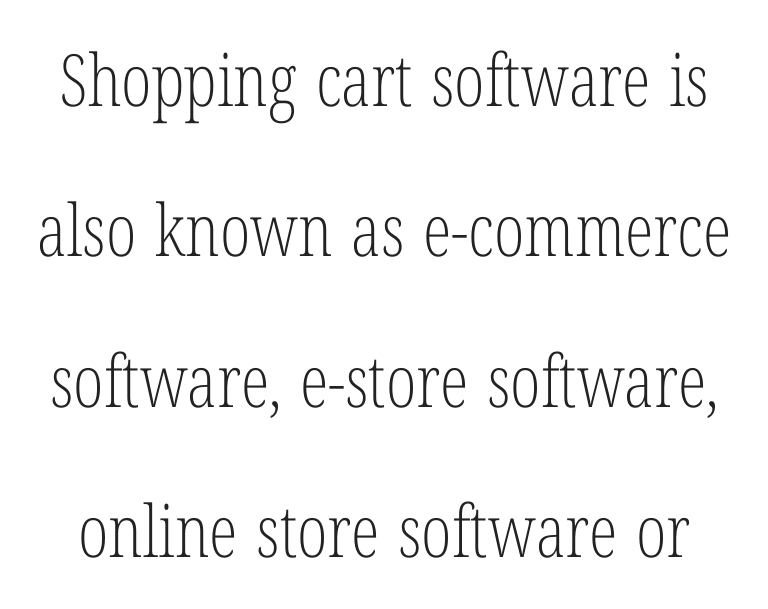
The image shows 72 px light, condensed serif type, upright; set loose line spacing (2.09x), normal letter spacing, not underlined; low stroke contrast and a medium x-height.
